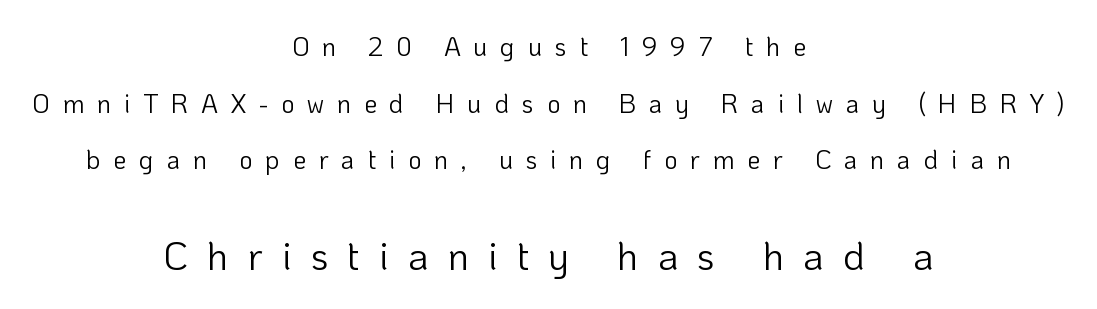
The tracking jumps out immediately: characters are airy and widely separated. This rendering employs a face without finishing strokes, i.e., a sans-serif. Honestly, the rows look like they've been pulled way apart. Varying glyph widths throughout — classic text-font behaviour. Reading top to bottom, the characters get bigger at the block break.
